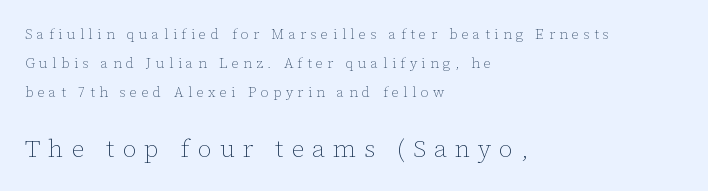
The image shows 25 px text type, upright; set left-aligned, loose line spacing (2.07x), unusually wide letter spacing (+0.31 em), not underlined; the second (bottom) block is 1.79x larger.
